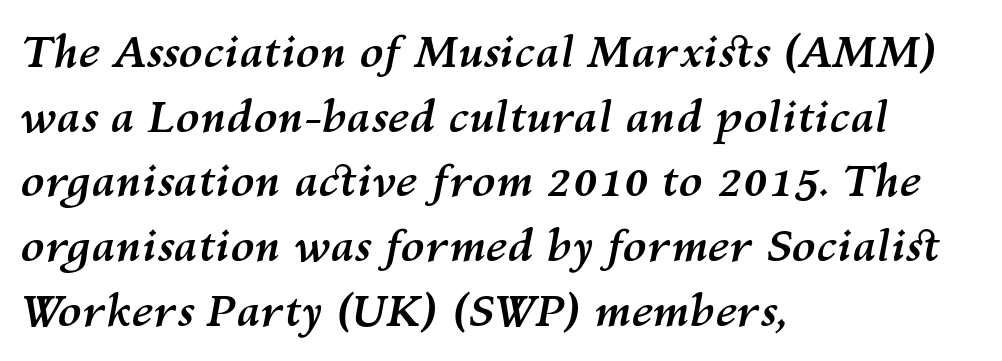
Visually the block forms a straight wall on the left and a jagged coastline on the right. Proportional: the letters do not fall into vertical columns. This rendering leaves character spacing at its baseline value. A full-strength bold gives these letters their thick strokes.
